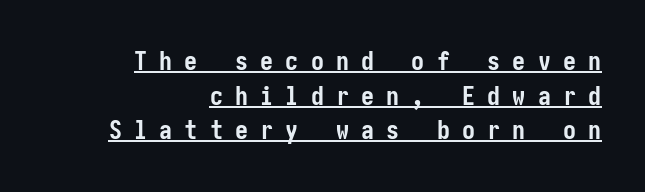
Q: Is the text bold? A: Yes.
Q: Is the text italic (slanted)? A: No, it is upright.
Q: Is the text underlined? A: Yes.
Q: How is the paragraph aligned? A: Right-aligned.
Q: Is the spacing between letters normal or unusually wide? A: Unusually wide.
Q: Is the spacing between lines tight, normal or loose? A: Normal.
